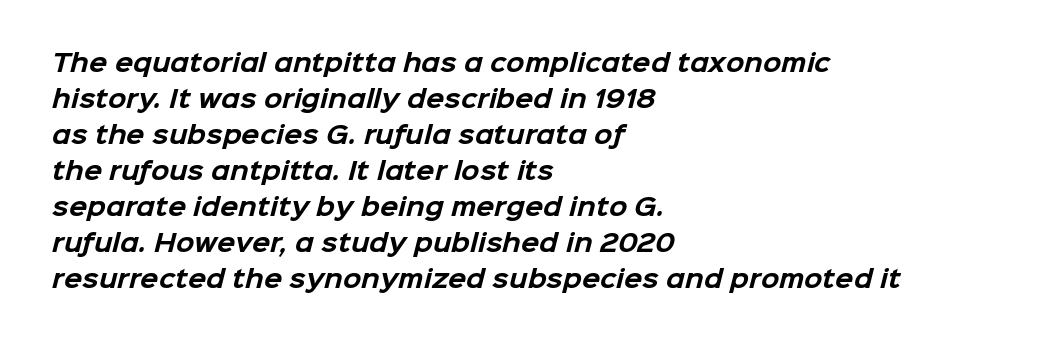
Q: Is the text bold? A: Yes.
Q: Is the text underlined? A: No.
Q: How is the paragraph aligned? A: Left-aligned.
Q: Is the spacing between letters normal or unusually wide? A: Normal.
Q: Is the spacing between lines tight, normal or loose? A: Normal.
